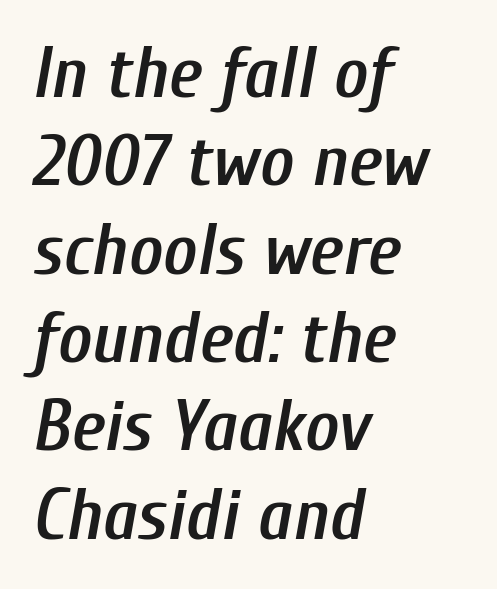
Compared with an ordinary text face, these strokes are moderately heavier — a semibold. Is the type slanted? Yes — the strokes lean at a clear angle. Plain, unruled lines of type. The compositor pushed each line to the left boundary. Look at the tracking — it's just the regular setting, nothing added.
